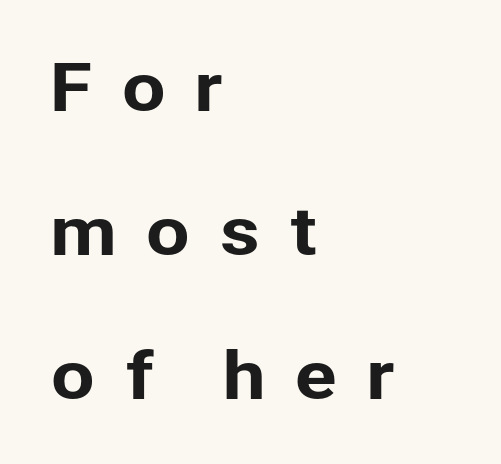
Italic: no, the glyphs are upright roman. Classification — sans serif. The line texture is sparse and dotted thanks to wide tracking. Looks like regular typesetting: each glyph gets only the width it needs. Reading down the column, the eye jumps a long way to each next line.
